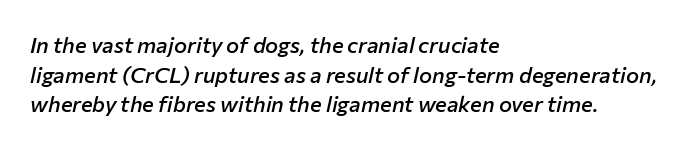
Heft: intermediate — a semibold. One glance says typical: line gaps are just what's usual. Here the glyphs are tracked normally, forming tight word shapes. The specimen omits any rule beneath the text block's lines.
